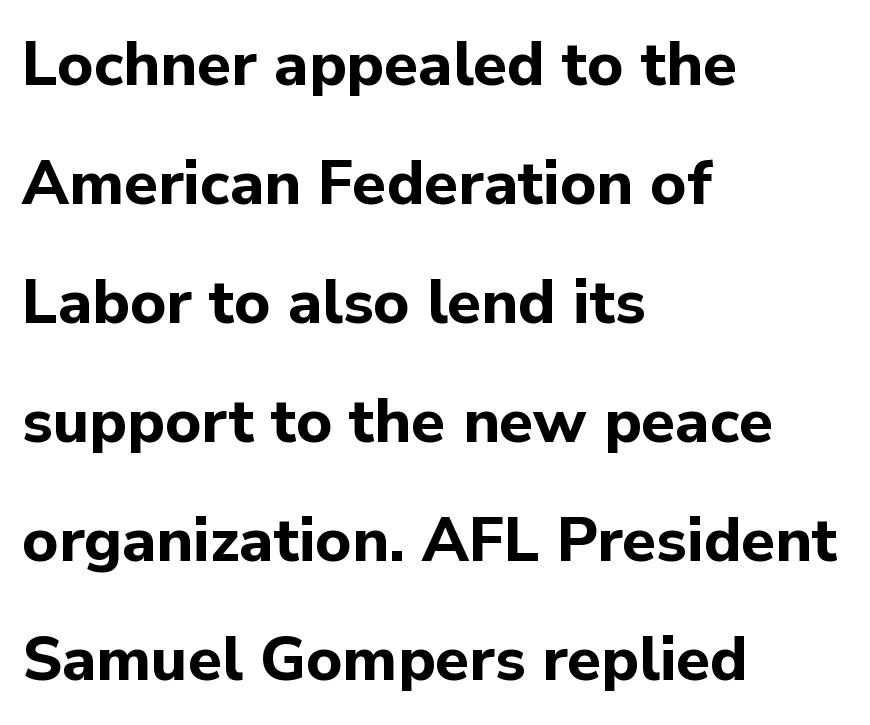
{"serif": "no", "italic": "no", "bold": "yes", "weight": "bold", "width": "normal", "stroke_contrast": "low", "x_height": "medium", "monospaced": "no", "underline": "no", "align": "left", "line_spacing": "loose", "line_spacing_ratio": 1.92, "letter_spacing": "normal", "letter_spacing_em": 0.0, "glyph_px": 62}
